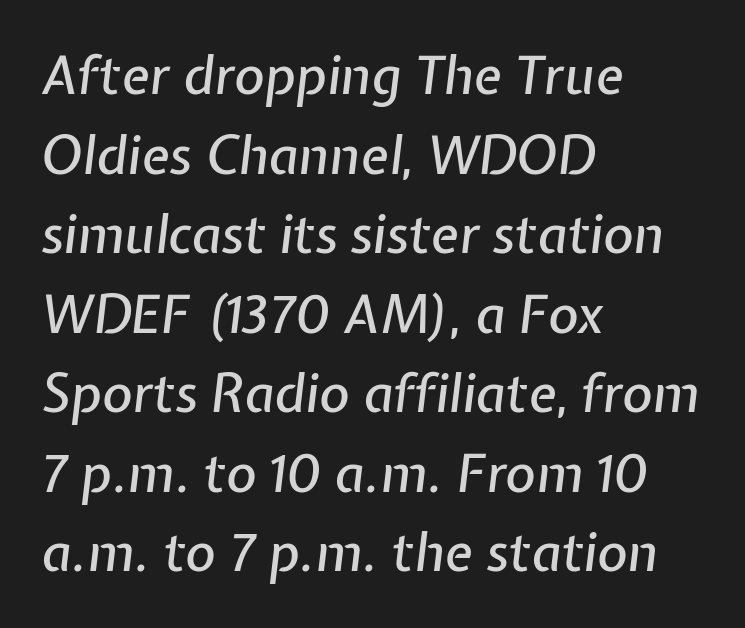
Spacing between characters is what you'd get straight out of the box. Only glyphs here, with clear space below each row. A student would call this left alignment; a typographer would say flush left, rag right. When letters slant like this, we call the style italic. Summary of vertical rhythm: regular, with standard interline spacing. You could not count columns in this text — the font is proportionally spaced.
